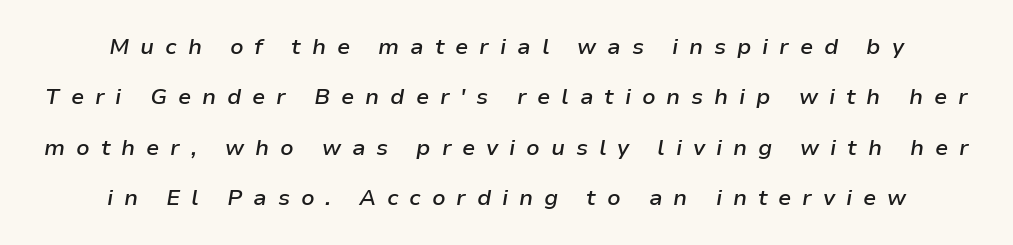
{"italic": "yes", "lean": "right", "slant_degrees": 9, "bold": "semi", "underline": "no", "align": "center", "line_spacing": "loose", "line_spacing_ratio": 2.29, "letter_spacing": "wide", "letter_spacing_em": 0.49, "glyph_px": 22}
